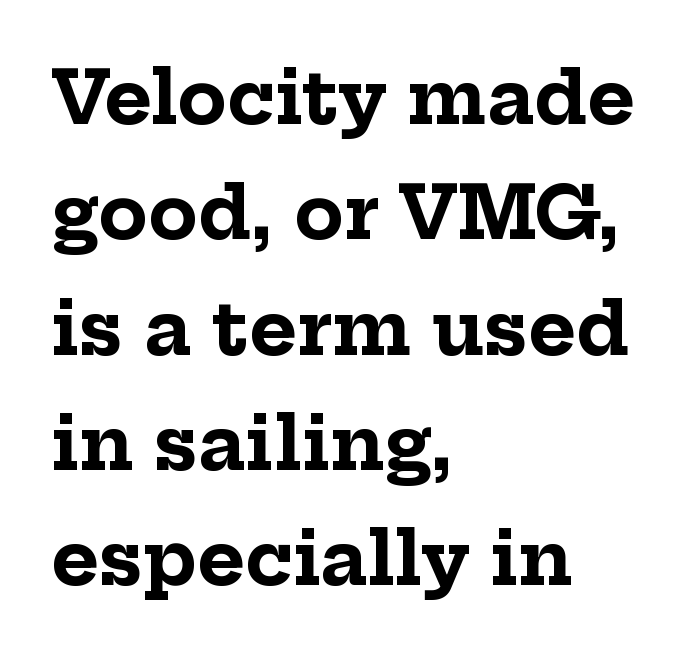
The image shows 73 px bold serif type, upright; set left-aligned, normal line spacing (1.58x), normal letter spacing, not underlined; low stroke contrast and a medium x-height.
